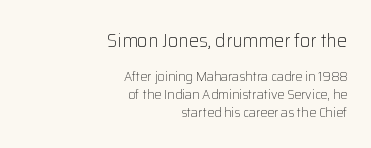
{"italic": "no", "bold": "no", "underline": "no", "align": "right", "line_spacing": "normal", "line_spacing_ratio": 1.27, "letter_spacing": "normal", "letter_spacing_em": 0.0, "larger_block": "first", "size_ratio": 1.43, "glyph_px": 20}
